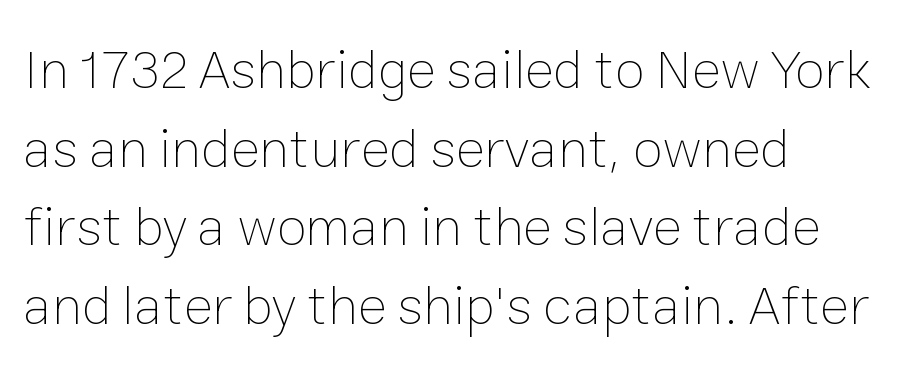
Nothing heavy about these letters — not bold at all. The type is set solid horizontally, with unmodified tracking. Posture: straight, roman, zero tilt. Think of a printed novel: that variable character pitch is what you see here. Unmarked baselines from the first word to the last.
